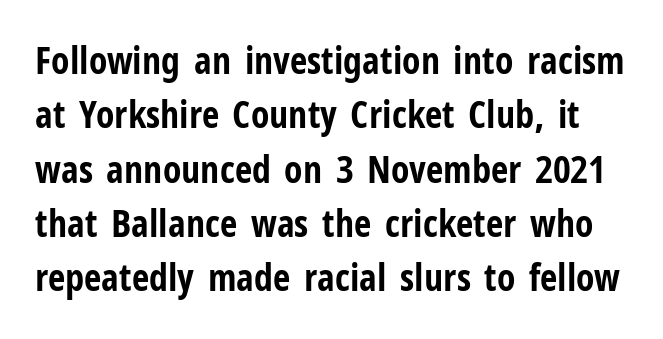
Q: Is the text bold? A: Yes.
Q: Is the text italic (slanted)? A: No, it is upright.
Q: Is the typeface a serif or a sans-serif typeface? A: Sans-serif.
Q: Is the text underlined? A: No.
Q: Is the spacing between letters normal or unusually wide? A: Normal.
Q: Is the spacing between lines tight, normal or loose? A: Normal.
Q: Width (condensed, normal, or wide)? A: Condensed.
Q: Stroke contrast? A: Low.
Q: x-height? A: Medium.
Q: Monospaced? A: No.
